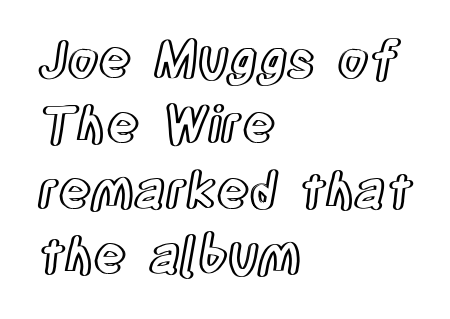
The image shows 50 px condensed type; set left-aligned, normal line spacing (1.31x), normal letter spacing, not underlined; a large x-height.
